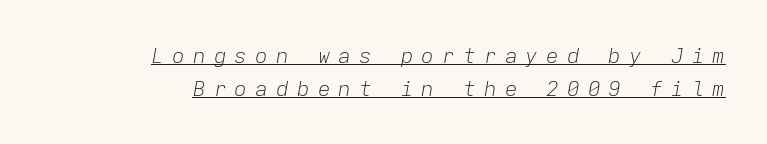
{"italic": "yes", "lean": "right", "slant_degrees": 9, "bold": "no", "underline": "yes", "align": "right", "line_spacing": "normal", "line_spacing_ratio": 1.57, "letter_spacing": "wide", "letter_spacing_em": 0.39, "glyph_px": 21}
